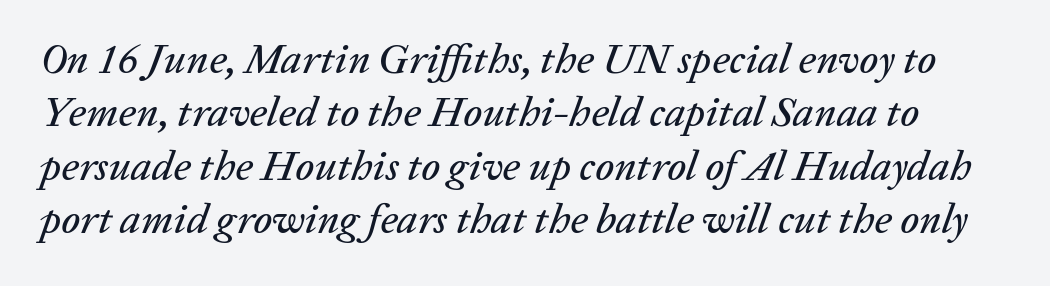
Q: Is the text italic (slanted)? A: Yes, it leans right by about 20 degrees.
Q: Is the text underlined? A: No.
Q: Is the spacing between letters normal or unusually wide? A: Normal.
Q: Is the spacing between lines tight, normal or loose? A: Normal.
Q: Width (condensed, normal, or wide)? A: Normal.
Q: Stroke contrast? A: Low.
Q: x-height? A: Medium.
Q: Monospaced? A: No.
